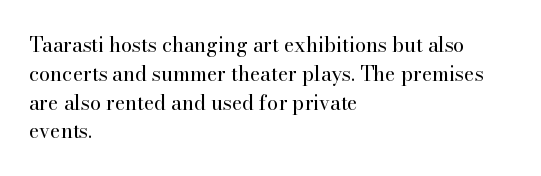
The image shows 20 px text type, upright; set left-aligned, normal line spacing (1.44x), normal letter spacing, not underlined.
